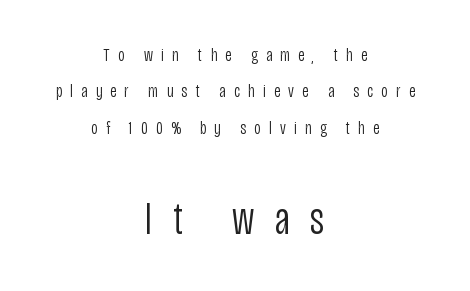
Q: Is the text bold? A: No.
Q: Is the text italic (slanted)? A: No, it is upright.
Q: Is the typeface a serif or a sans-serif typeface? A: Sans-serif.
Q: Is the text underlined? A: No.
Q: How is the paragraph aligned? A: Centered.
Q: Is the spacing between letters normal or unusually wide? A: Unusually wide.
Q: Is the spacing between lines tight, normal or loose? A: Loose.
Q: Which block of text is set in a larger size, the first (top) or the second (bottom)? A: The second (bottom) one.
Q: Width (condensed, normal, or wide)? A: Condensed.
Q: Stroke contrast? A: Low.
Q: x-height? A: Large.
Q: Monospaced? A: No.
